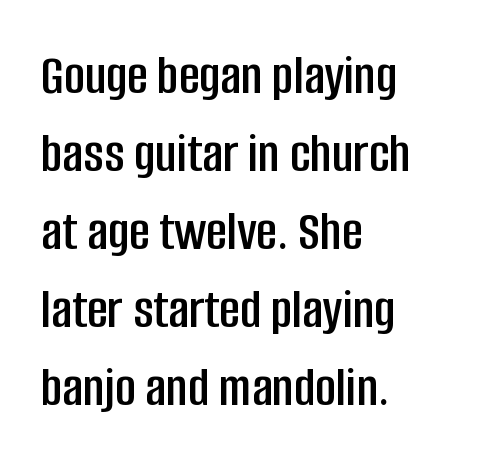
Q: Is the text italic (slanted)? A: No, it is upright.
Q: Is the typeface a serif or a sans-serif typeface? A: Sans-serif.
Q: Is the text underlined? A: No.
Q: How is the paragraph aligned? A: Left-aligned.
Q: Is the spacing between letters normal or unusually wide? A: Normal.
Q: Is the spacing between lines tight, normal or loose? A: Normal.
Q: Width (condensed, normal, or wide)? A: Condensed.
Q: Stroke contrast? A: Low.
Q: x-height? A: Large.
Q: Monospaced? A: No.
